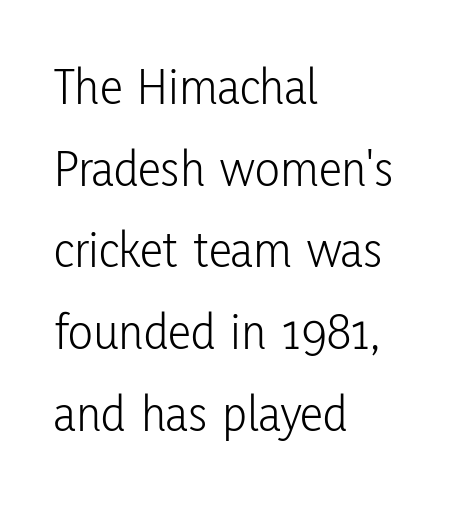
{"serif": "no", "italic": "no", "bold": "no", "weight": "light", "width": "condensed", "stroke_contrast": "low", "x_height": "medium", "monospaced": "no", "underline": "no", "align": "left", "line_spacing": "normal", "line_spacing_ratio": 1.57, "letter_spacing": "normal", "letter_spacing_em": 0.0, "glyph_px": 52}
